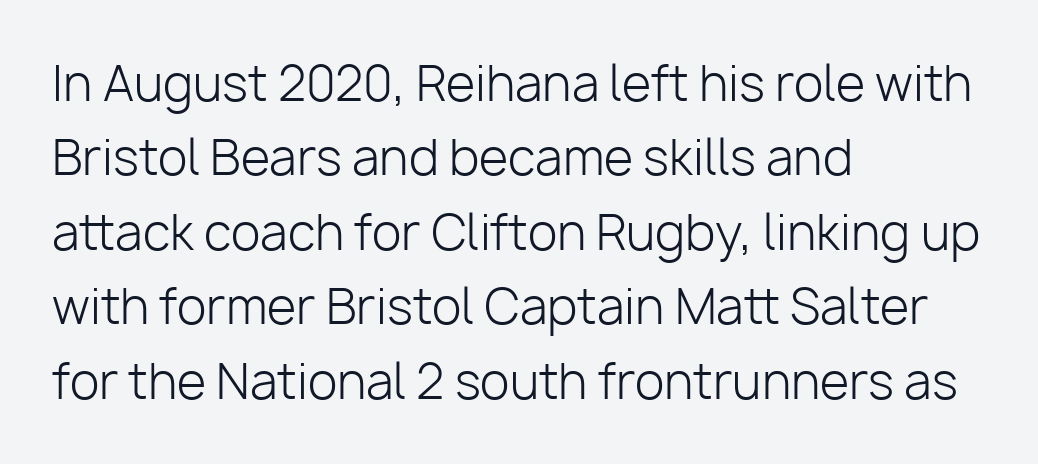
One glance says typical: line gaps are just what's usual. Character widths vary here, with narrow letters taking less room than wide ones. The text was rendered using a sans face with plain stroke endings. The words here are not underlined.
